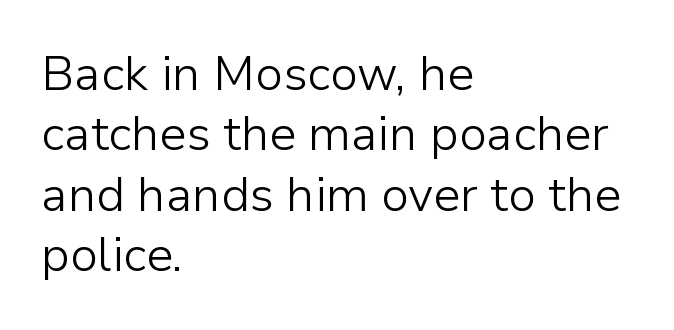
{"serif": "no", "italic": "no", "bold": "no", "weight": "light", "width": "normal", "stroke_contrast": "low", "x_height": "medium", "monospaced": "no", "underline": "no", "align": "left", "line_spacing": "normal", "line_spacing_ratio": 1.26, "letter_spacing": "normal", "letter_spacing_em": 0.0, "glyph_px": 48}
